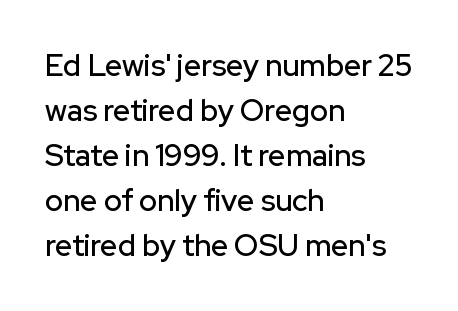
Q: Is the text italic (slanted)? A: No, it is upright.
Q: Is the typeface a serif or a sans-serif typeface? A: Sans-serif.
Q: Is the text underlined? A: No.
Q: How is the paragraph aligned? A: Left-aligned.
Q: Is the spacing between letters normal or unusually wide? A: Normal.
Q: Is the spacing between lines tight, normal or loose? A: Normal.
Q: Width (condensed, normal, or wide)? A: Normal.
Q: Stroke contrast? A: Low.
Q: x-height? A: Medium.
Q: Monospaced? A: No.
